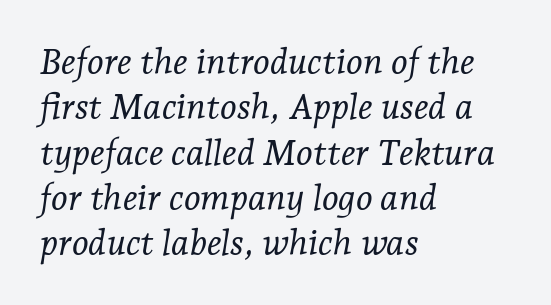
{"serif": "yes", "italic": "yes", "lean": "right", "slant_degrees": 7, "bold": "no", "weight": "light", "width": "normal", "stroke_contrast": "low", "x_height": "medium", "monospaced": "no", "underline": "no", "align": "left", "line_spacing": "normal", "line_spacing_ratio": 1.26, "letter_spacing": "normal", "letter_spacing_em": 0.0, "glyph_px": 36}
